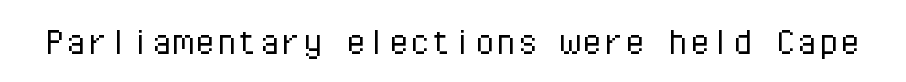
{"serif": "no", "italic": "no", "bold": "no", "weight": "light", "width": "normal", "stroke_contrast": "low", "x_height": "medium", "monospaced": "yes", "underline": "no", "letter_spacing": "normal", "letter_spacing_em": 0.0, "glyph_px": 43}
